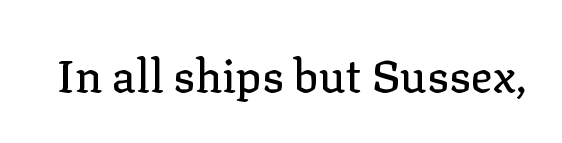
Underlining? Definitely not there. Does the type have serifs? Yes, each stem ends in a small foot. Each letter keeps its own natural width here, so spacing adapts to shape. You could call the tracking neutral — neither tight nor loose. The font's upright variant was chosen for this text.
